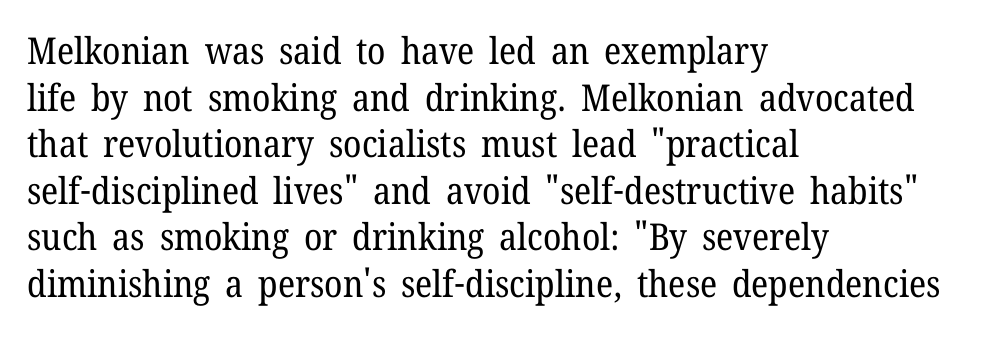
Descenders are the only things crossing below the line. Posture: upright roman. The rendering uses a moderate line-height, typical for paragraphs. Horizontal alignment here is leftward, the default for most running prose. Here the designer chose a conventional face with non-uniform glyph widths. Bold? No — there's no thickening of the strokes.
